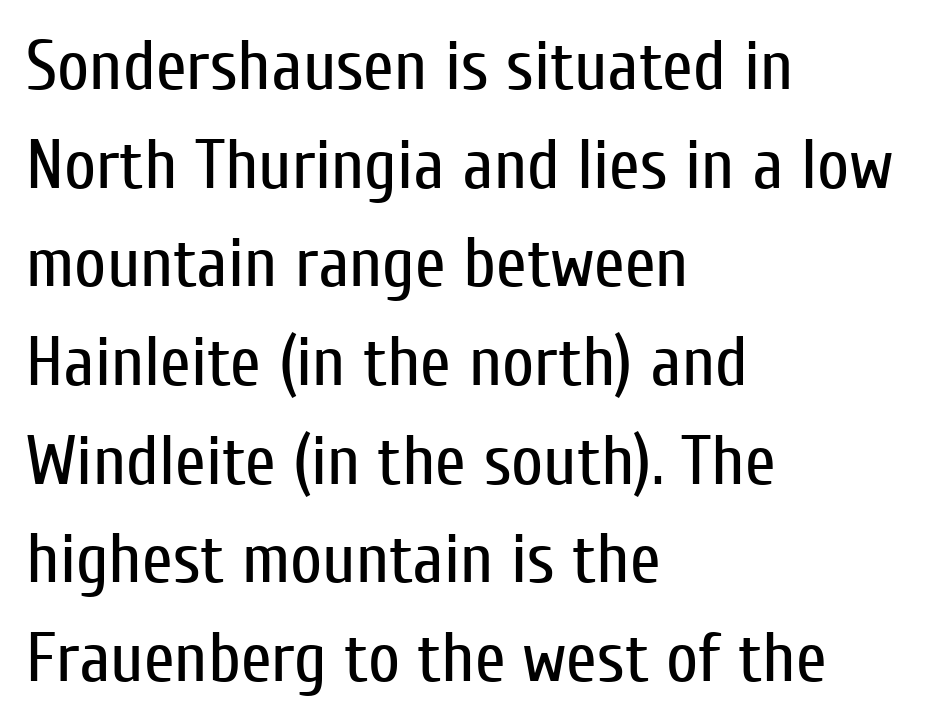
Q: Is the text bold? A: No.
Q: Is the text italic (slanted)? A: No, it is upright.
Q: Is the typeface a serif or a sans-serif typeface? A: Sans-serif.
Q: Is the text underlined? A: No.
Q: How is the paragraph aligned? A: Left-aligned.
Q: Is the spacing between letters normal or unusually wide? A: Normal.
Q: Is the spacing between lines tight, normal or loose? A: Normal.
Q: Width (condensed, normal, or wide)? A: Condensed.
Q: Stroke contrast? A: Low.
Q: x-height? A: Medium.
Q: Monospaced? A: No.
